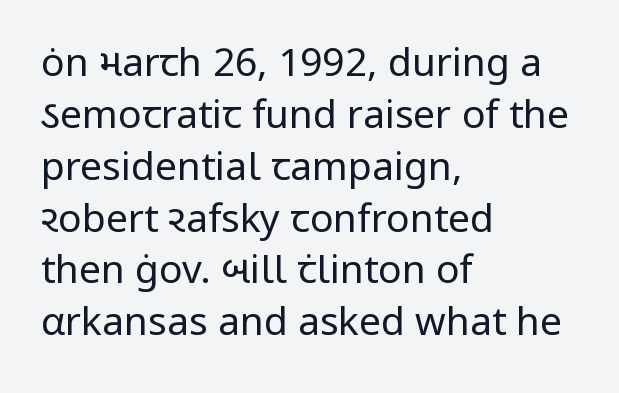
Line spacing here is normal. Posture: upright roman. You could not count columns in this text — the font is proportionally spaced. The line texture is even and compact thanks to regular tracking. Only glyphs here, with clear space below each row. Serif or sans? Sans — the stroke terminals are bare.
